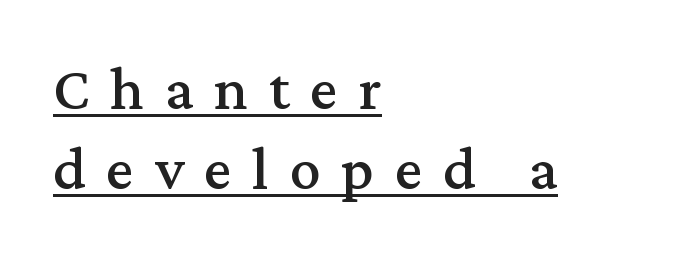
Q: Is the text italic (slanted)? A: No, it is upright.
Q: Is the typeface a serif or a sans-serif typeface? A: Serif.
Q: Is the text underlined? A: Yes.
Q: How is the paragraph aligned? A: Left-aligned.
Q: Is the spacing between letters normal or unusually wide? A: Unusually wide.
Q: Is the spacing between lines tight, normal or loose? A: Normal.
Q: Width (condensed, normal, or wide)? A: Normal.
Q: Stroke contrast? A: Medium.
Q: x-height? A: Medium.
Q: Monospaced? A: No.
